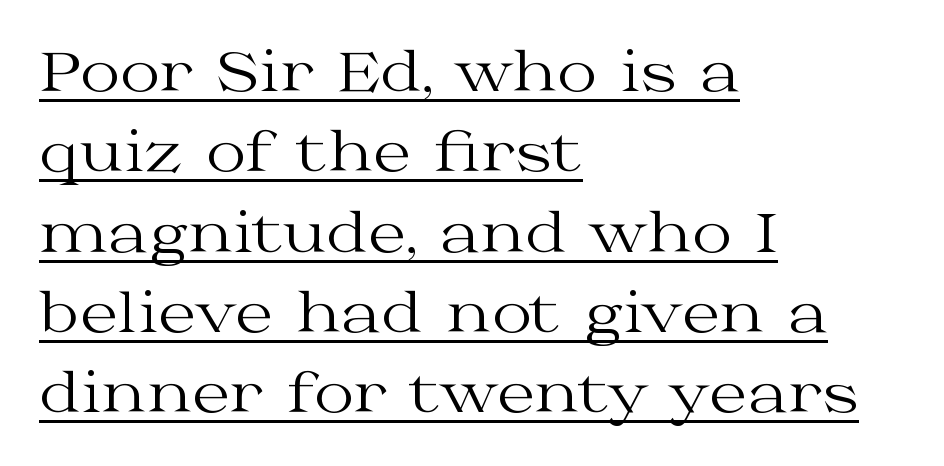
Q: Is the text bold? A: No.
Q: Is the text italic (slanted)? A: No, it is upright.
Q: Is the typeface a serif or a sans-serif typeface? A: Serif.
Q: Is the text underlined? A: Yes.
Q: How is the paragraph aligned? A: Left-aligned.
Q: Is the spacing between letters normal or unusually wide? A: Normal.
Q: Is the spacing between lines tight, normal or loose? A: Normal.
Q: Width (condensed, normal, or wide)? A: Wide.
Q: Stroke contrast? A: Medium.
Q: x-height? A: Medium.
Q: Monospaced? A: No.
